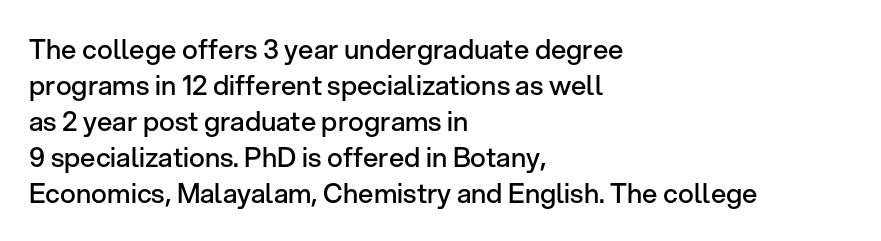
Q: Is the text bold? A: Semi-bold.
Q: Is the text italic (slanted)? A: No, it is upright.
Q: Is the text underlined? A: No.
Q: How is the paragraph aligned? A: Left-aligned.
Q: Is the spacing between letters normal or unusually wide? A: Normal.
Q: Is the spacing between lines tight, normal or loose? A: Normal.
